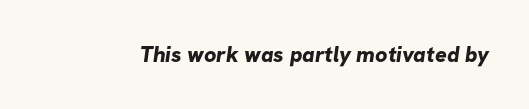
Does extra space separate the letters? No, they use regular spacing. Quick note: underline off. This is heavy type, rendered in bold.
